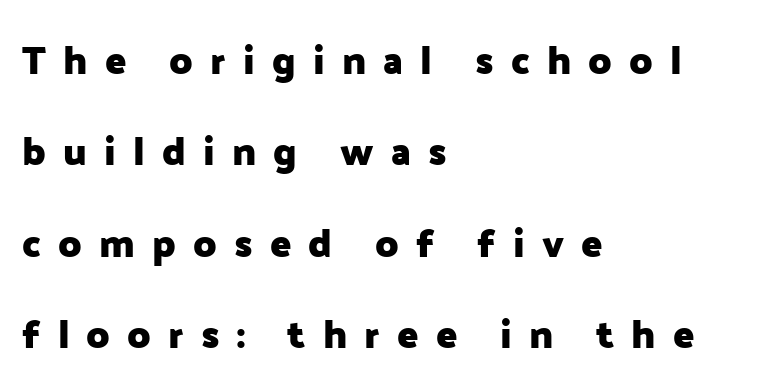
The image shows 39 px heavy sans-serif type, upright; set left-aligned, loose line spacing (2.34x), unusually wide letter spacing (+0.44 em), not underlined; low stroke contrast and a medium x-height.
